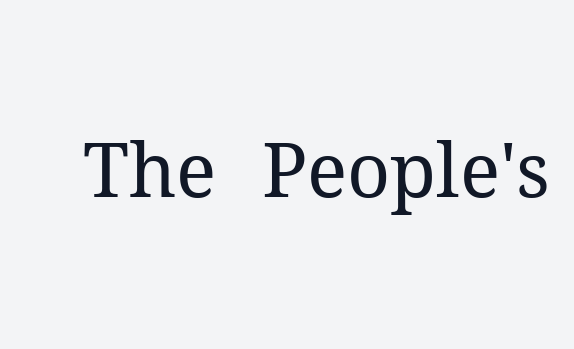
Q: Is the text bold? A: No.
Q: Is the text italic (slanted)? A: No, it is upright.
Q: Is the typeface a serif or a sans-serif typeface? A: Serif.
Q: Is the text underlined? A: No.
Q: Is the spacing between letters normal or unusually wide? A: Normal.
Q: Width (condensed, normal, or wide)? A: Normal.
Q: Stroke contrast? A: Medium.
Q: x-height? A: Medium.
Q: Monospaced? A: No.
